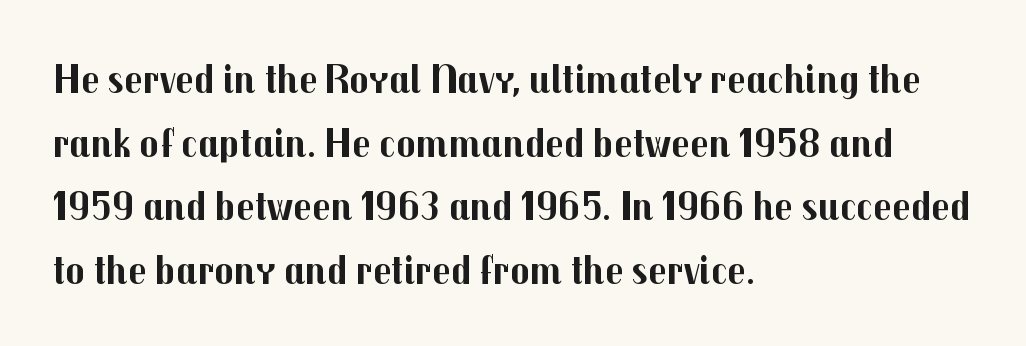
The image shows 41 px bold sans-serif type, upright; set left-aligned, normal line spacing (1.55x), normal letter spacing, not underlined; medium stroke contrast and a medium x-height.
